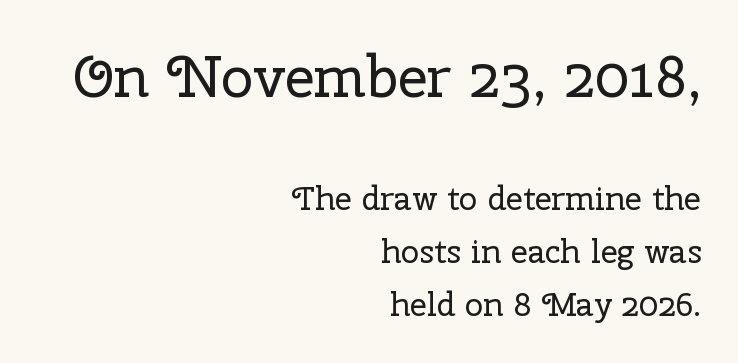
{"serif": "yes", "italic": "no", "bold": "no", "weight": "regular", "width": "normal", "stroke_contrast": "low", "x_height": "medium", "monospaced": "no", "underline": "no", "align": "right", "line_spacing": "normal", "line_spacing_ratio": 1.6, "letter_spacing": "normal", "letter_spacing_em": 0.0, "larger_block": "first", "size_ratio": 1.76, "glyph_px": 58}
